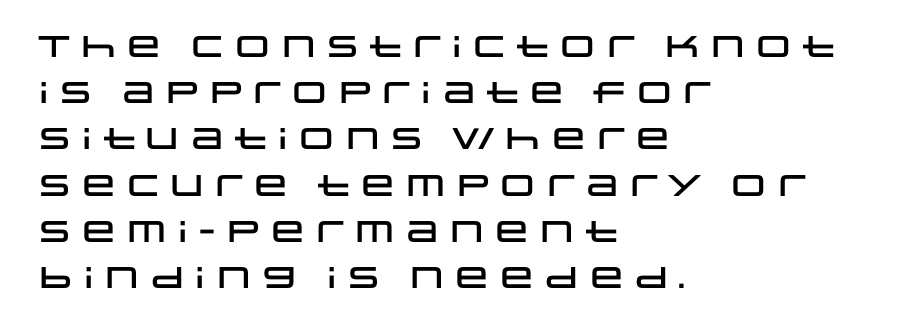
The image shows 30 px wide sans-serif type, upright; set left-aligned, normal line spacing (1.54x), normal letter spacing, not underlined; low stroke contrast and a large x-height.
